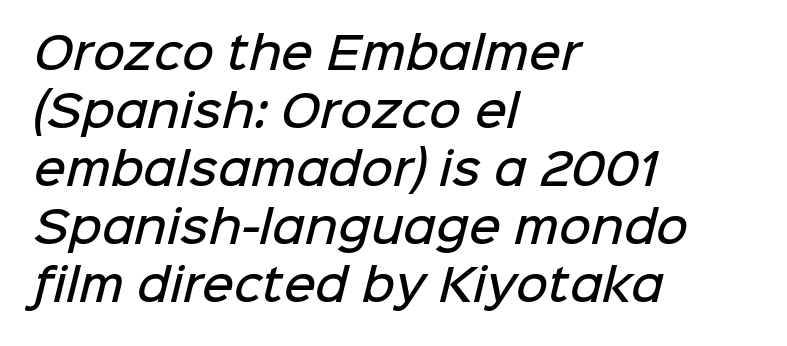
{"serif": "no", "bold": "semi", "weight": "semibold", "width": "normal", "stroke_contrast": "low", "x_height": "medium", "monospaced": "no", "underline": "no", "align": "left", "line_spacing": "normal", "line_spacing_ratio": 1.32, "letter_spacing": "normal", "letter_spacing_em": 0.0, "glyph_px": 44}
